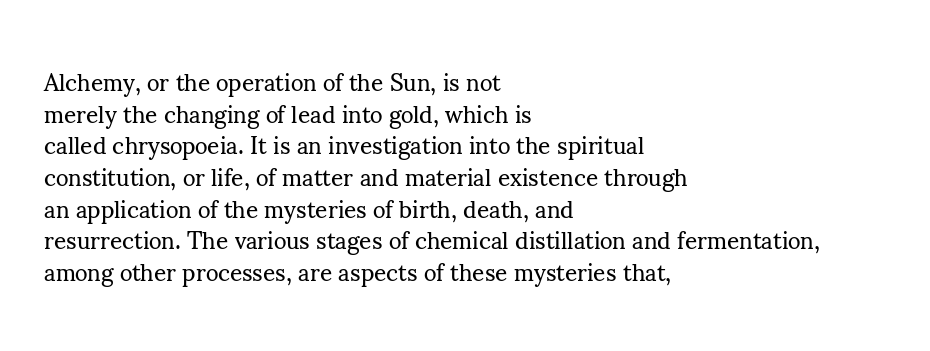
{"italic": "no", "bold": "no", "underline": "no", "align": "left", "line_spacing": "normal", "line_spacing_ratio": 1.32, "letter_spacing": "normal", "letter_spacing_em": 0.0, "glyph_px": 24}
